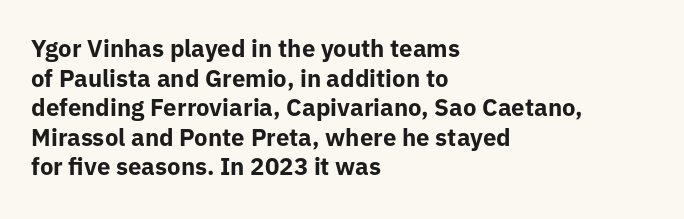
Nobody drew a line under any word here. The lettering stays uniformly vertical, giving the passage a roman look. Each word holds together tightly as a unit, with standard inter-letter gaps. A student would call this left alignment; a typographer would say flush left, rag right. Typographic density is high because the face is bold.
